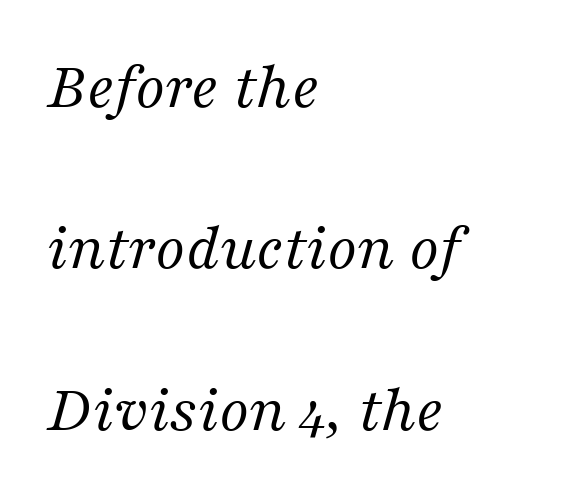
Q: Is the text bold? A: No.
Q: Is the text italic (slanted)? A: Yes, it leans right by about 16 degrees.
Q: Is the typeface a serif or a sans-serif typeface? A: Serif.
Q: Is the text underlined? A: No.
Q: How is the paragraph aligned? A: Left-aligned.
Q: Is the spacing between letters normal or unusually wide? A: Normal.
Q: Is the spacing between lines tight, normal or loose? A: Loose.
Q: Width (condensed, normal, or wide)? A: Normal.
Q: Stroke contrast? A: Medium.
Q: x-height? A: Medium.
Q: Monospaced? A: No.
